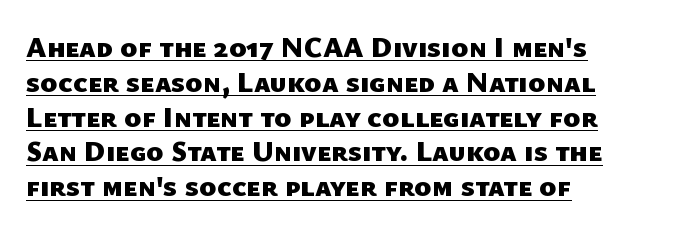
Q: Is the text bold? A: Yes.
Q: Is the typeface a serif or a sans-serif typeface? A: Sans-serif.
Q: Is the text underlined? A: Yes.
Q: How is the paragraph aligned? A: Left-aligned.
Q: Is the spacing between letters normal or unusually wide? A: Normal.
Q: Width (condensed, normal, or wide)? A: Normal.
Q: Stroke contrast? A: Low.
Q: x-height? A: Medium.
Q: Monospaced? A: No.
